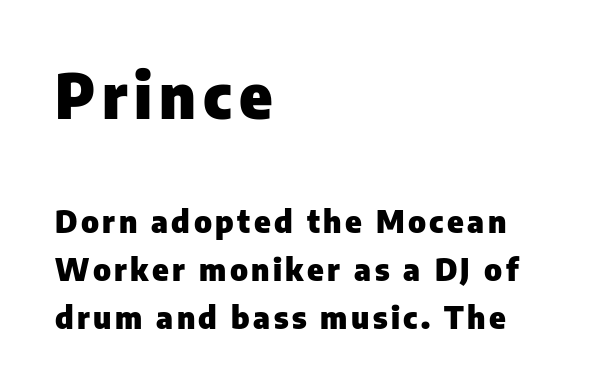
Q: Is the text bold? A: Yes.
Q: Is the text italic (slanted)? A: No, it is upright.
Q: Is the typeface a serif or a sans-serif typeface? A: Sans-serif.
Q: Is the text underlined? A: No.
Q: How is the paragraph aligned? A: Left-aligned.
Q: Is the spacing between lines tight, normal or loose? A: Normal.
Q: Which block of text is set in a larger size, the first (top) or the second (bottom)? A: The first (top) one.
Q: Width (condensed, normal, or wide)? A: Normal.
Q: Stroke contrast? A: Low.
Q: x-height? A: Medium.
Q: Monospaced? A: No.
